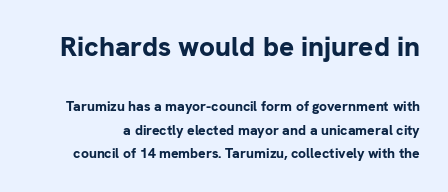
Q: Is the text bold? A: Yes.
Q: Is the text italic (slanted)? A: No, it is upright.
Q: Is the typeface a serif or a sans-serif typeface? A: Sans-serif.
Q: Is the text underlined? A: No.
Q: Is the spacing between letters normal or unusually wide? A: Normal.
Q: Is the spacing between lines tight, normal or loose? A: Normal.
Q: Which block of text is set in a larger size, the first (top) or the second (bottom)? A: The first (top) one.
Q: Width (condensed, normal, or wide)? A: Normal.
Q: Stroke contrast? A: Low.
Q: x-height? A: Medium.
Q: Monospaced? A: No.
